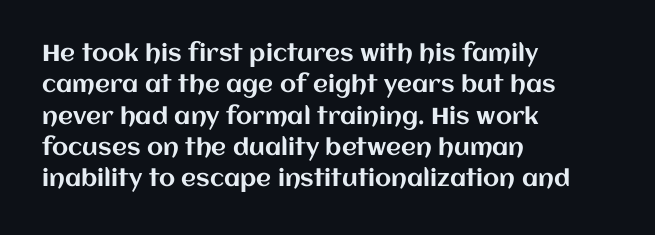
Q: Is the text italic (slanted)? A: No, it is upright.
Q: Is the text underlined? A: No.
Q: How is the paragraph aligned? A: Left-aligned.
Q: Is the spacing between letters normal or unusually wide? A: Normal.
Q: Is the spacing between lines tight, normal or loose? A: Normal.
